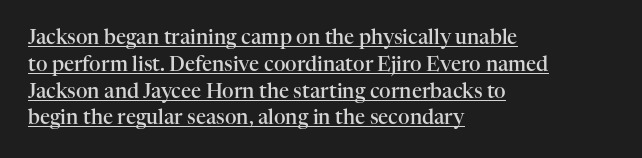
Q: Is the text bold? A: Semi-bold.
Q: Is the text italic (slanted)? A: No, it is upright.
Q: Is the text underlined? A: Yes.
Q: How is the paragraph aligned? A: Left-aligned.
Q: Is the spacing between letters normal or unusually wide? A: Normal.
Q: Is the spacing between lines tight, normal or loose? A: Normal.
